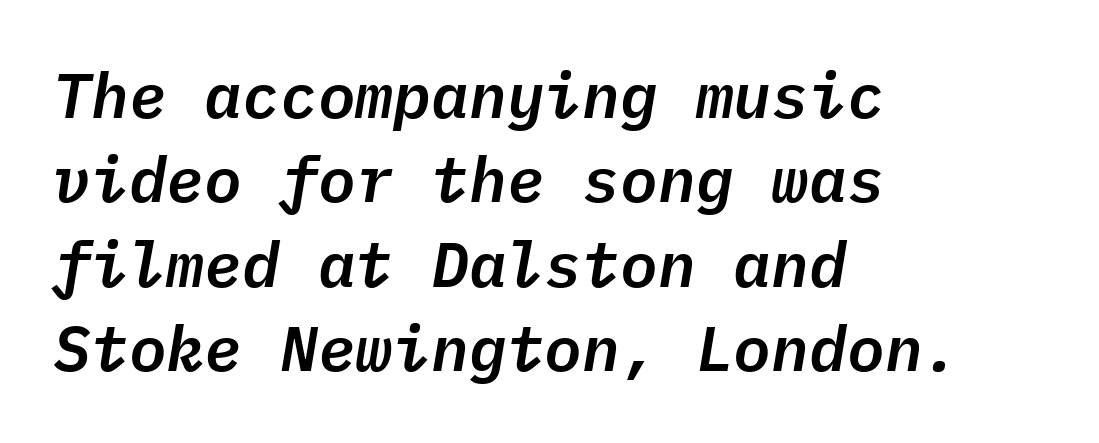
Q: Is the text italic (slanted)? A: Yes, it leans right by about 9 degrees.
Q: Is the text underlined? A: No.
Q: How is the paragraph aligned? A: Left-aligned.
Q: Is the spacing between letters normal or unusually wide? A: Normal.
Q: Is the spacing between lines tight, normal or loose? A: Normal.
Q: Width (condensed, normal, or wide)? A: Normal.
Q: Stroke contrast? A: Low.
Q: x-height? A: Medium.
Q: Monospaced? A: Yes.
